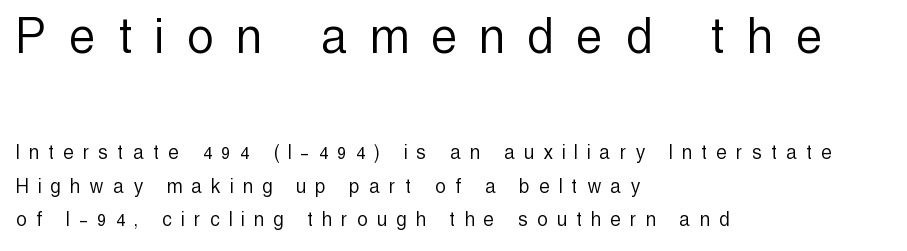
{"serif": "no", "italic": "no", "bold": "no", "weight": "light", "width": "condensed", "x_height": "medium", "monospaced": "no", "underline": "no", "align": "left", "line_spacing": "normal", "line_spacing_ratio": 1.45, "letter_spacing": "wide", "letter_spacing_em": 0.43, "larger_block": "first", "size_ratio": 2.48, "glyph_px": 57}
